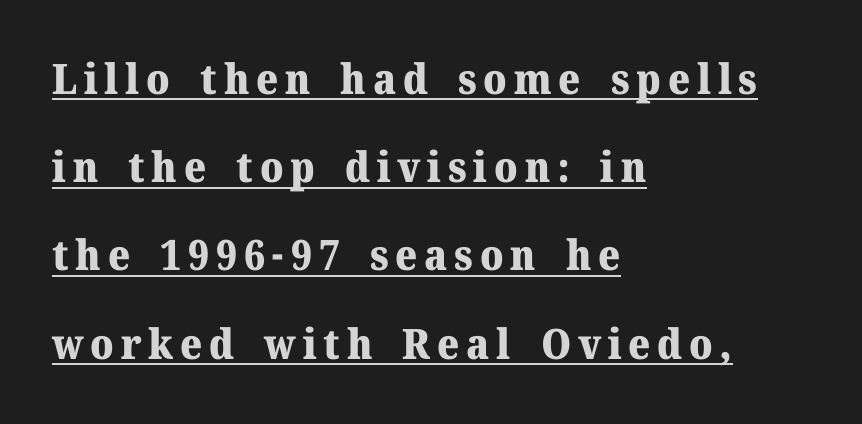
The image shows 42 px heavy serif type, upright; set left-aligned, loose line spacing (2.1x), underlined; medium stroke contrast and a medium x-height.
